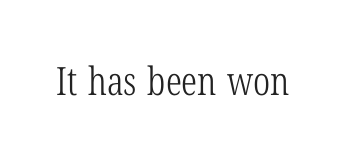
{"serif": "yes", "italic": "no", "bold": "no", "weight": "light", "width": "condensed", "stroke_contrast": "low", "x_height": "medium", "monospaced": "no", "underline": "no", "letter_spacing": "normal", "letter_spacing_em": 0.0, "glyph_px": 39}
